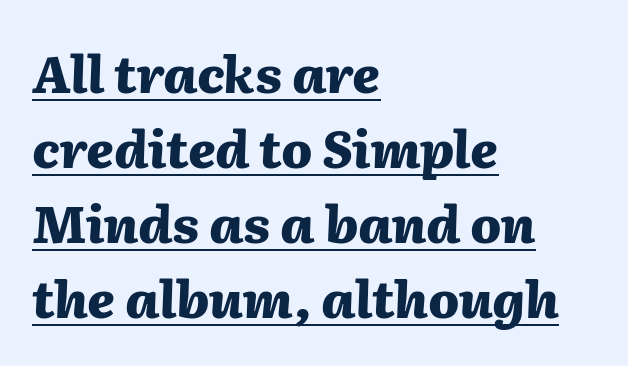
{"italic": "yes", "lean": "right", "slant_degrees": 2, "bold": "yes", "weight": "heavy", "width": "normal", "stroke_contrast": "medium", "x_height": "medium", "monospaced": "no", "underline": "yes", "align": "left", "line_spacing": "normal", "line_spacing_ratio": 1.47, "letter_spacing": "normal", "letter_spacing_em": 0.0, "glyph_px": 51}
